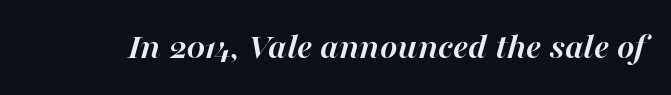
The image shows 37 px semibold type, italic (leaning right); set normal letter spacing, not underlined; high stroke contrast and a medium x-height.
